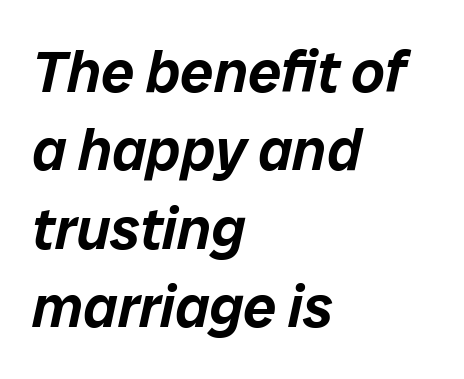
Q: Is the text italic (slanted)? A: Yes, it leans right by about 12 degrees.
Q: Is the text underlined? A: No.
Q: How is the paragraph aligned? A: Left-aligned.
Q: Is the spacing between letters normal or unusually wide? A: Normal.
Q: Is the spacing between lines tight, normal or loose? A: Normal.
Q: Width (condensed, normal, or wide)? A: Normal.
Q: Stroke contrast? A: Low.
Q: x-height? A: Medium.
Q: Monospaced? A: No.
